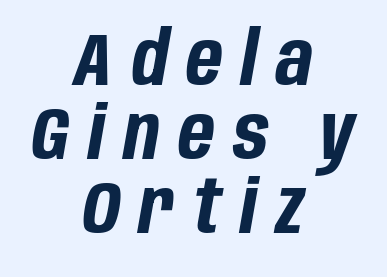
{"italic": "yes", "lean": "right", "slant_degrees": 10, "bold": "yes", "weight": "bold", "width": "condensed", "stroke_contrast": "low", "x_height": "large", "monospaced": "no", "underline": "no", "align": "center", "line_spacing": "tight", "line_spacing_ratio": 0.99, "letter_spacing": "wide", "letter_spacing_em": 0.25, "glyph_px": 75}
